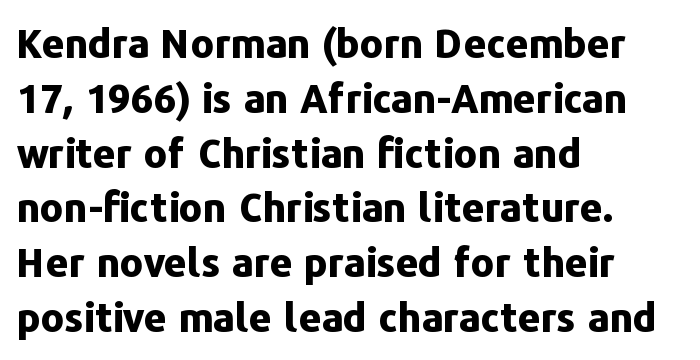
The image shows 40 px bold sans-serif type, upright; set left-aligned, normal line spacing (1.37x), normal letter spacing, not underlined; low stroke contrast and a medium x-height.
